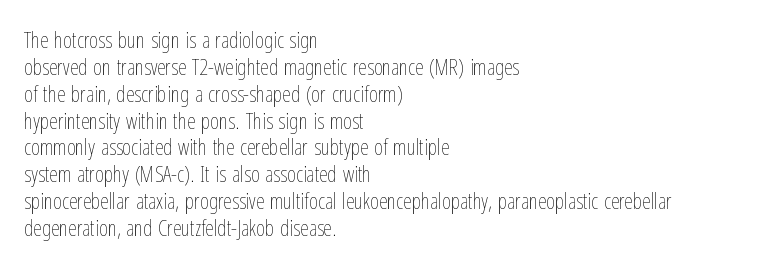
Honestly, the letter spacing is just normal — you wouldn't notice it. A student would call this left alignment; a typographer would say flush left, rag right. The font sits on the lighter half of the weight spectrum, regular included. Just letters on the line, the space beneath them empty.
